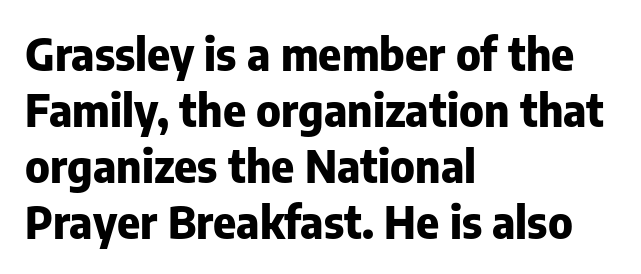
Q: Is the text bold? A: Yes.
Q: Is the text italic (slanted)? A: No, it is upright.
Q: Is the typeface a serif or a sans-serif typeface? A: Sans-serif.
Q: Is the text underlined? A: No.
Q: How is the paragraph aligned? A: Left-aligned.
Q: Is the spacing between letters normal or unusually wide? A: Normal.
Q: Is the spacing between lines tight, normal or loose? A: Normal.
Q: Width (condensed, normal, or wide)? A: Normal.
Q: Stroke contrast? A: Low.
Q: x-height? A: Medium.
Q: Monospaced? A: No.
